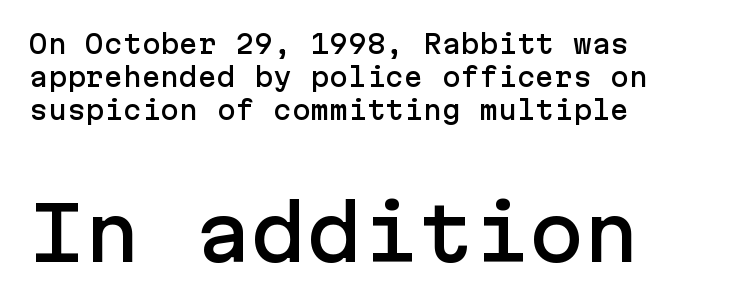
Q: Is the text italic (slanted)? A: No, it is upright.
Q: Is the typeface a serif or a sans-serif typeface? A: Sans-serif.
Q: Is the text underlined? A: No.
Q: How is the paragraph aligned? A: Left-aligned.
Q: Is the spacing between letters normal or unusually wide? A: Normal.
Q: Is the spacing between lines tight, normal or loose? A: Normal.
Q: Which block of text is set in a larger size, the first (top) or the second (bottom)? A: The second (bottom) one.
Q: Width (condensed, normal, or wide)? A: Normal.
Q: Stroke contrast? A: Low.
Q: x-height? A: Medium.
